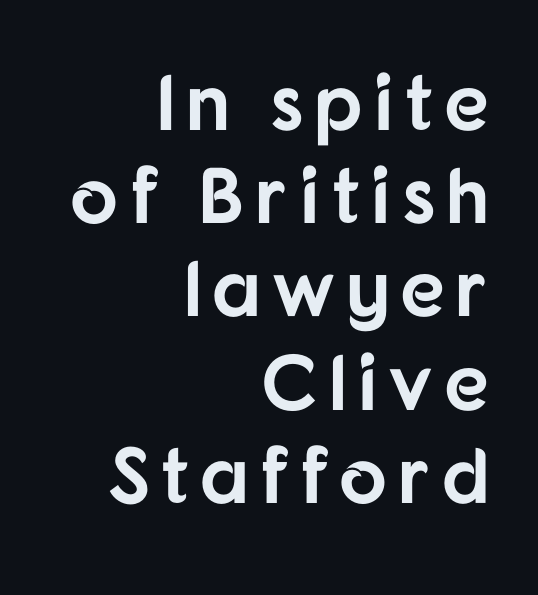
Q: Is the text bold? A: Yes.
Q: Is the text italic (slanted)? A: No, it is upright.
Q: Is the typeface a serif or a sans-serif typeface? A: Sans-serif.
Q: Is the text underlined? A: No.
Q: How is the paragraph aligned? A: Right-aligned.
Q: Width (condensed, normal, or wide)? A: Normal.
Q: Stroke contrast? A: Low.
Q: x-height? A: Medium.
Q: Monospaced? A: No.
